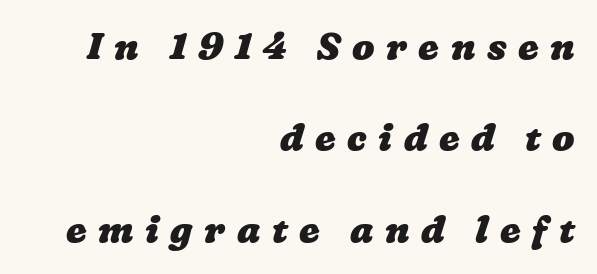
The image shows 37 px heavy, wide type; set right-aligned, loose line spacing (2.47x), unusually wide letter spacing (+0.31 em), not underlined; low stroke contrast and a medium x-height.
